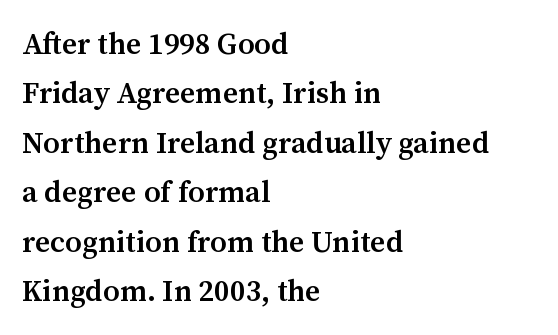
{"serif": "yes", "italic": "no", "bold": "semi", "weight": "semibold", "width": "normal", "stroke_contrast": "medium", "x_height": "medium", "monospaced": "no", "underline": "no", "align": "left", "line_spacing": "normal", "line_spacing_ratio": 1.65, "letter_spacing": "normal", "letter_spacing_em": 0.0, "glyph_px": 30}
